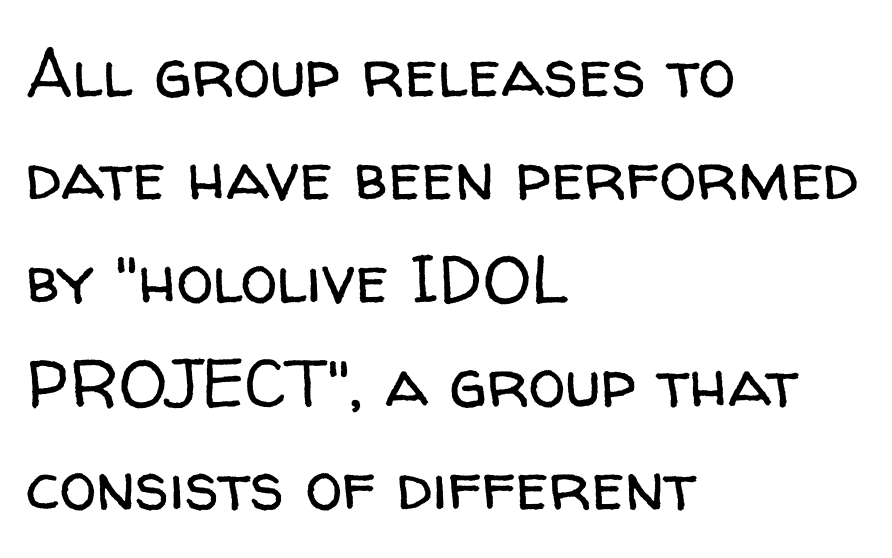
When letters stand straight like this, we call the style roman or upright. Rule under the text: the space is simply empty. A typesetter would call this proportional, since set widths differ per character. Nothing unusual about the tracking: characters are spaced as the font intends. Where is the straight margin? On the left.
